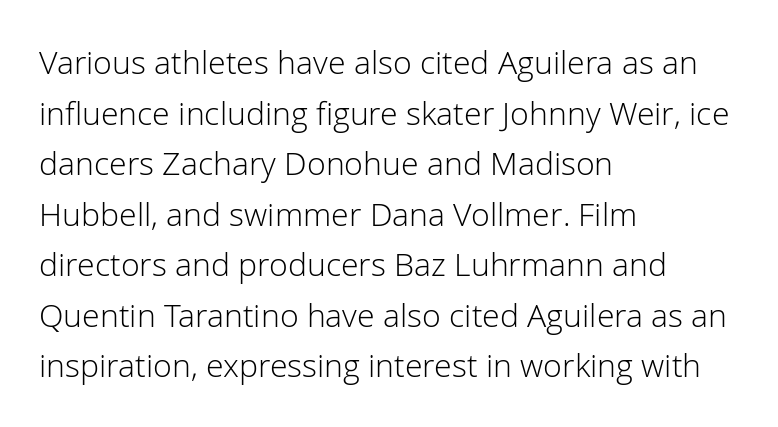
The image shows 32 px light sans-serif type, upright; set left-aligned, normal line spacing (1.58x), normal letter spacing, not underlined; low stroke contrast and a medium x-height.
